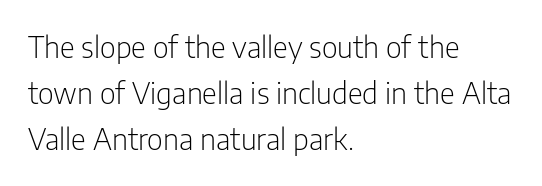
The image shows 29 px light, condensed sans-serif type, upright; set left-aligned, normal line spacing (1.59x), normal letter spacing, not underlined; low stroke contrast and a medium x-height.
